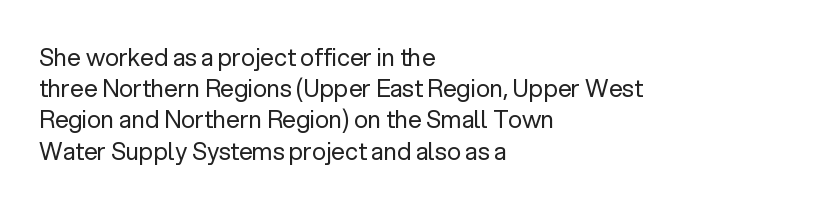
{"italic": "no", "bold": "no", "underline": "no", "align": "left", "line_spacing": "normal", "line_spacing_ratio": 1.3, "letter_spacing": "normal", "letter_spacing_em": 0.0, "glyph_px": 24}
